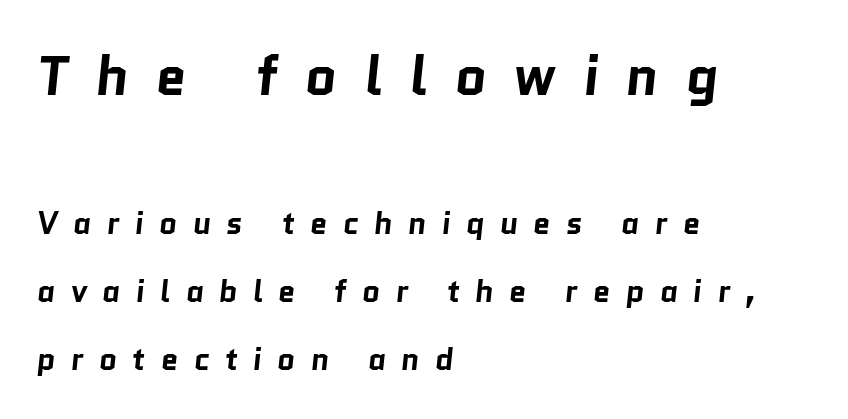
Q: Is the text bold? A: Yes.
Q: Is the typeface a serif or a sans-serif typeface? A: Sans-serif.
Q: Is the text underlined? A: No.
Q: How is the paragraph aligned? A: Left-aligned.
Q: Is the spacing between letters normal or unusually wide? A: Unusually wide.
Q: Is the spacing between lines tight, normal or loose? A: Loose.
Q: Which block of text is set in a larger size, the first (top) or the second (bottom)? A: The first (top) one.
Q: Width (condensed, normal, or wide)? A: Normal.
Q: Stroke contrast? A: Low.
Q: x-height? A: Medium.
Q: Monospaced? A: No.
